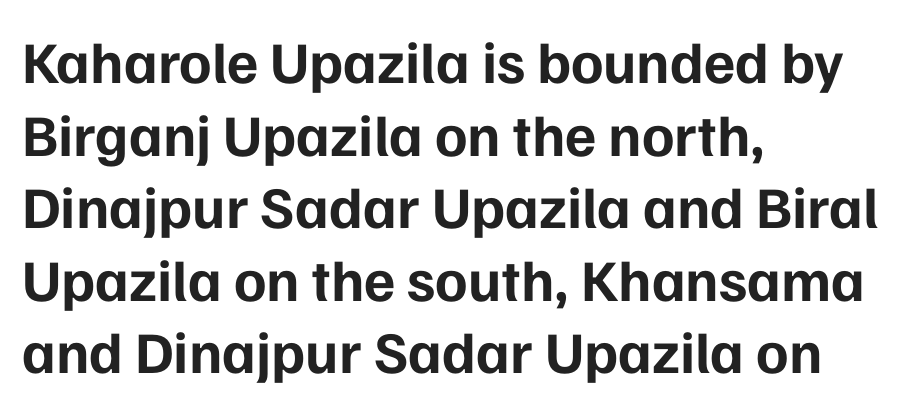
Here the glyphs are tracked normally, forming tight word shapes. Does the lettering tilt? It doesn't — this is upright. This sample uses a sans-serif face. Here the designer chose a conventional face with non-uniform glyph widths. Plenty of ink on the page — the face is bold. Words float on clear page, feet unadorned.
